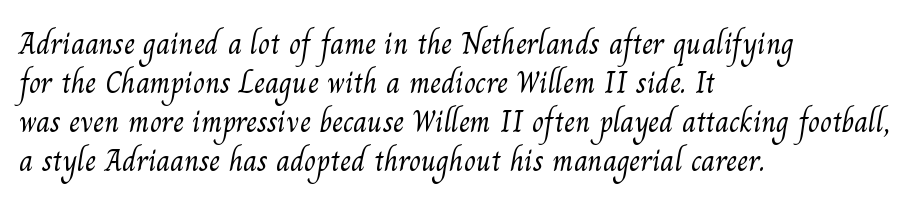
The image shows 31 px light serif type; set left-aligned, normal line spacing (1.26x), normal letter spacing, not underlined; medium stroke contrast and a small x-height.
